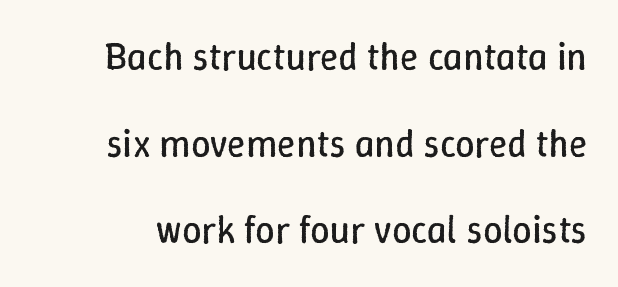
The image shows 38 px regular-weight type, upright; set loose line spacing (2.28x), normal letter spacing, not underlined; low stroke contrast and a medium x-height.
